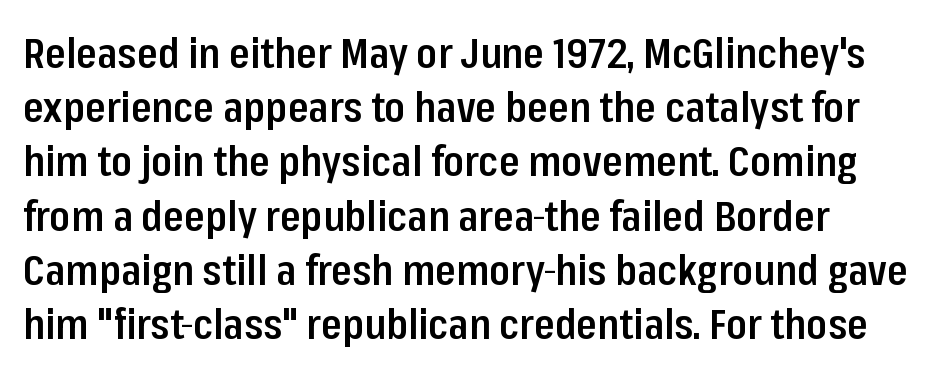
The image shows 42 px semibold, condensed sans-serif type, upright; set normal line spacing (1.29x), normal letter spacing, not underlined; low stroke contrast and a medium x-height.
